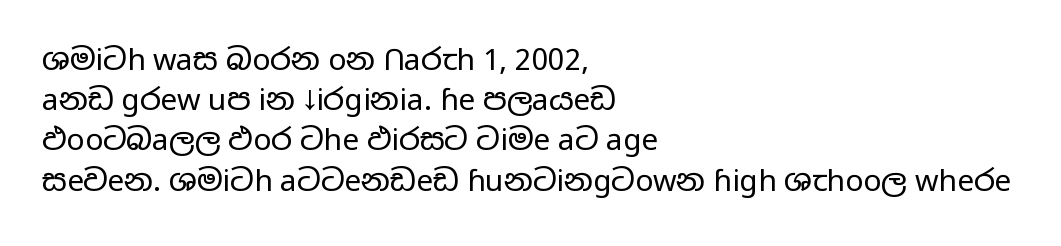
The image shows 30 px regular-weight, wide sans-serif type, upright; set left-aligned, normal line spacing (1.34x), normal letter spacing, not underlined; low stroke contrast and a medium x-height.
